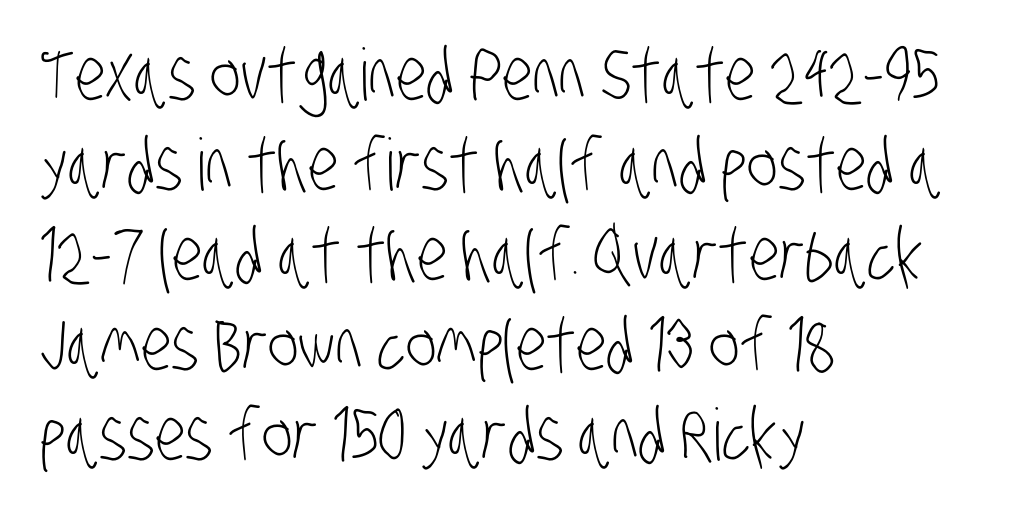
The image shows 72 px light, condensed sans-serif type; set left-aligned, normal line spacing (1.25x), normal letter spacing, not underlined; low stroke contrast and a large x-height.
